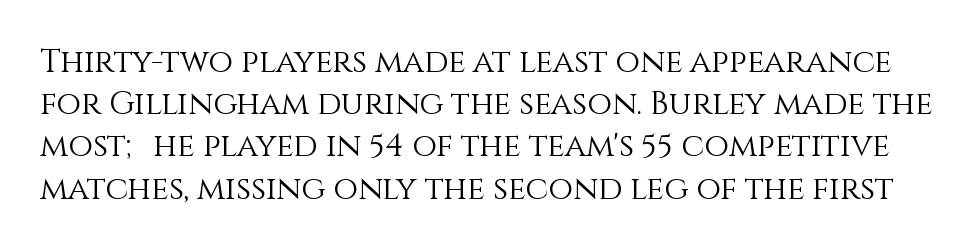
{"italic": "no", "bold": "no", "weight": "light", "width": "normal", "x_height": "large", "monospaced": "no", "underline": "no", "line_spacing": "normal", "line_spacing_ratio": 1.32, "letter_spacing": "normal", "letter_spacing_em": 0.0, "glyph_px": 32}
